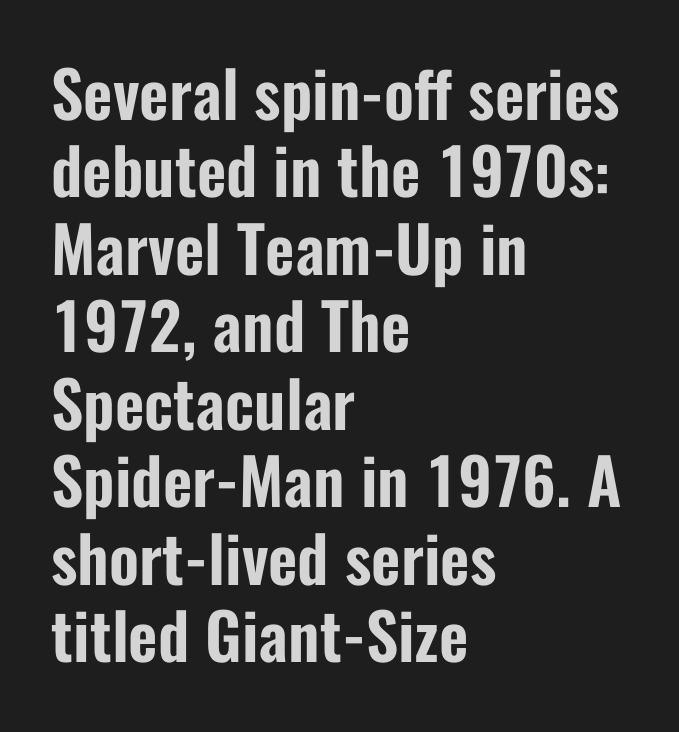
Is the block centered? No — it sits flush against the left margin. Nobody touched the tracking dial on this one. Proportional: the letters do not fall into vertical columns. The lettering stays uniformly vertical, giving the passage a roman look. A bare baseline throughout the passage.
